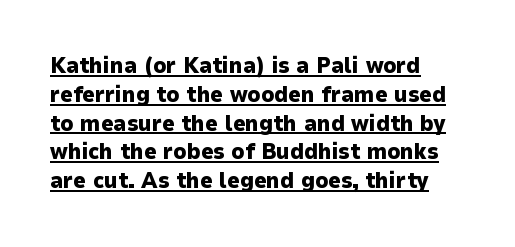
The image shows 22 px bold type, upright; set left-aligned, normal line spacing (1.31x), normal letter spacing, underlined.
